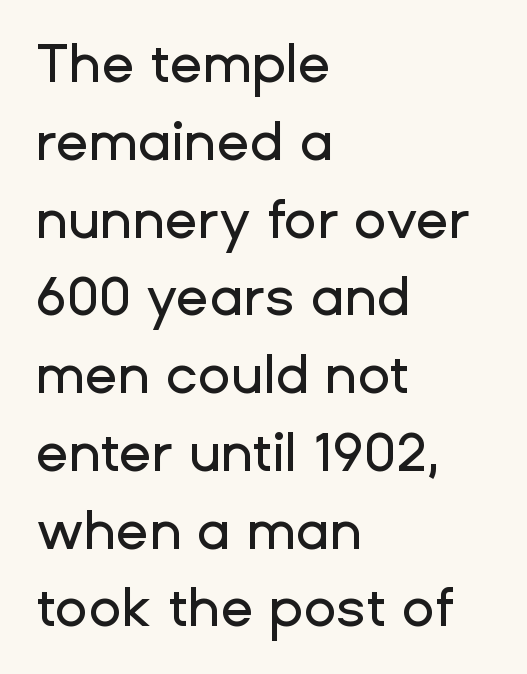
{"serif": "no", "italic": "no", "width": "normal", "stroke_contrast": "low", "x_height": "medium", "monospaced": "no", "underline": "no", "align": "left", "line_spacing": "normal", "line_spacing_ratio": 1.44, "letter_spacing": "normal", "letter_spacing_em": 0.0, "glyph_px": 54}
